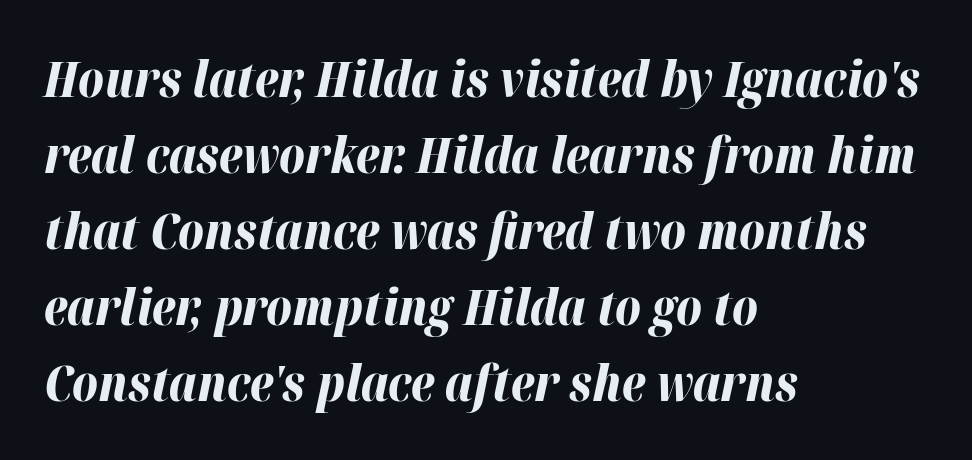
The paragraph has a hard left edge and a soft right edge. No extra tracking has been applied to these lines. A typesetter would mark this as italic. No word sits above an underline.
